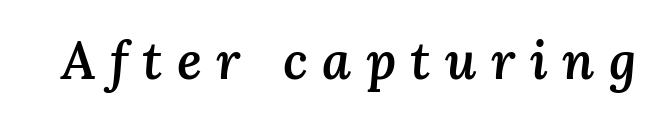
The image shows 53 px semibold type, italic (leaning right); set unusually wide letter spacing (+0.27 em), not underlined; medium stroke contrast and a medium x-height.
